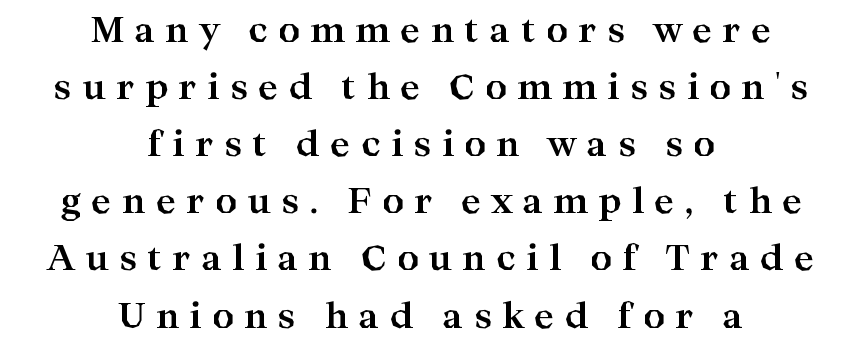
In CSS terms this would be text-align: center. Successive baselines arrive at the customary interval. Honestly, there is no underline to notice here at all. The face used here is rendered with a markedly widened letterfit. Is this a fixed-width face? No — the glyphs have proportional, varying widths. Look at the stroke-to-counter ratio: heavy, a bold.
